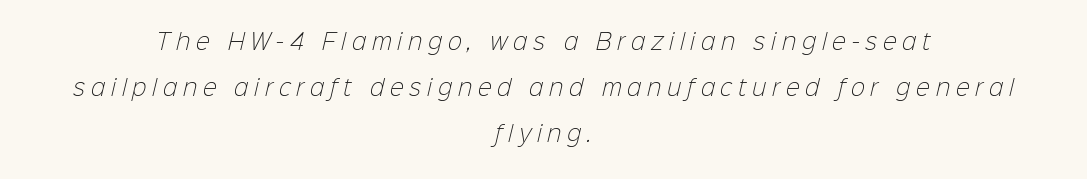
{"bold": "no", "underline": "no", "align": "center", "line_spacing": "loose", "line_spacing_ratio": 2.2, "letter_spacing": "wide", "letter_spacing_em": 0.28, "glyph_px": 21}
